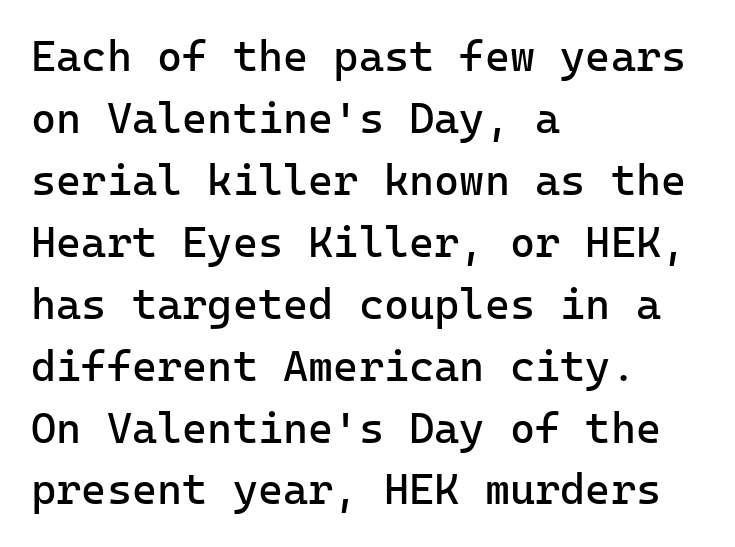
{"serif": "no", "italic": "no", "bold": "no", "weight": "regular", "width": "normal", "stroke_contrast": "low", "x_height": "medium", "underline": "no", "align": "left", "line_spacing": "normal", "line_spacing_ratio": 1.44, "letter_spacing": "normal", "letter_spacing_em": 0.0, "glyph_px": 43}
